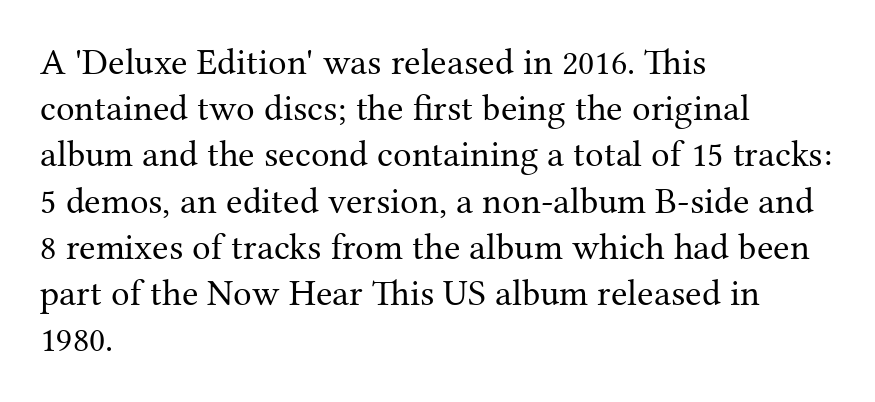
{"serif": "yes", "italic": "no", "bold": "no", "weight": "regular", "width": "normal", "stroke_contrast": "medium", "x_height": "medium", "monospaced": "no", "underline": "no", "align": "left", "line_spacing": "normal", "line_spacing_ratio": 1.25, "letter_spacing": "normal", "letter_spacing_em": 0.0, "glyph_px": 37}
